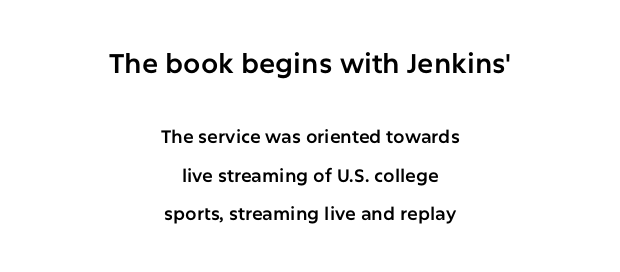
The image shows 27 px text type, upright; set centered, loose line spacing (2.14x), normal letter spacing, not underlined; the first (top) block is 1.5x larger.
